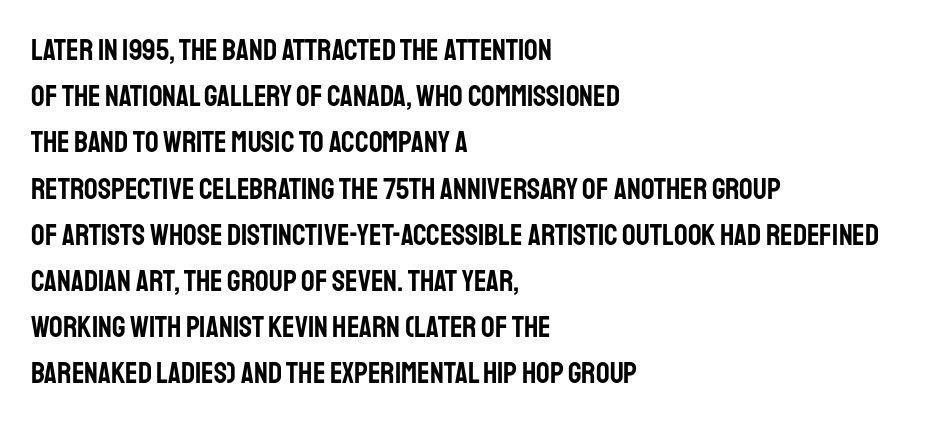
Q: Is the text italic (slanted)? A: No, it is upright.
Q: Is the typeface a serif or a sans-serif typeface? A: Sans-serif.
Q: Is the text underlined? A: No.
Q: How is the paragraph aligned? A: Left-aligned.
Q: Is the spacing between letters normal or unusually wide? A: Normal.
Q: Is the spacing between lines tight, normal or loose? A: Normal.
Q: Width (condensed, normal, or wide)? A: Condensed.
Q: Stroke contrast? A: Low.
Q: x-height? A: Large.
Q: Monospaced? A: No.
